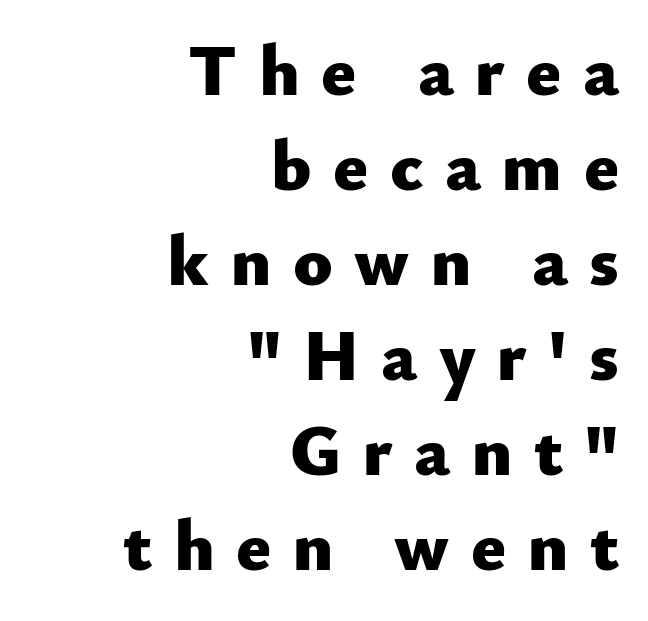
{"serif": "no", "italic": "no", "bold": "yes", "weight": "heavy", "width": "normal", "stroke_contrast": "low", "x_height": "small", "monospaced": "no", "underline": "no", "align": "right", "line_spacing": "normal", "line_spacing_ratio": 1.32, "letter_spacing": "wide", "letter_spacing_em": 0.3, "glyph_px": 72}
